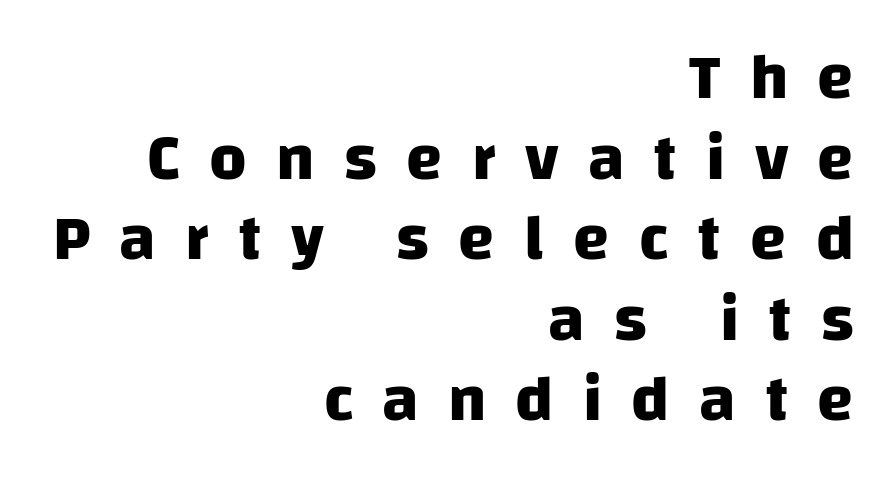
{"serif": "no", "bold": "yes", "weight": "heavy", "width": "normal", "stroke_contrast": "low", "x_height": "large", "monospaced": "no", "underline": "no", "align": "right", "line_spacing_ratio": 1.24, "letter_spacing": "wide", "letter_spacing_em": 0.45, "glyph_px": 65}
